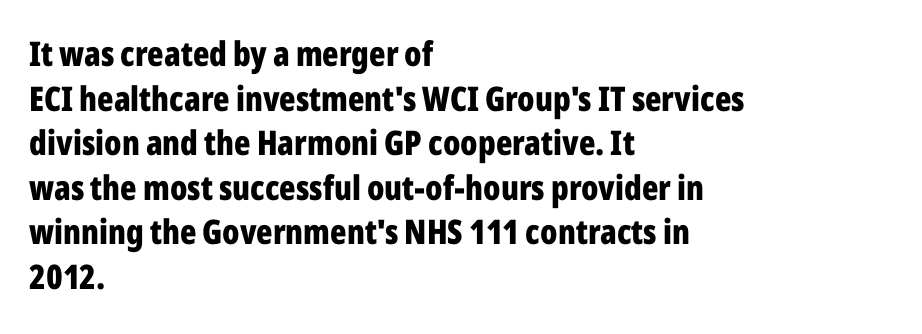
{"serif": "no", "italic": "no", "bold": "yes", "weight": "bold", "width": "condensed", "stroke_contrast": "low", "x_height": "medium", "monospaced": "no", "underline": "no", "align": "left", "line_spacing": "normal", "line_spacing_ratio": 1.31, "letter_spacing": "normal", "letter_spacing_em": 0.0, "glyph_px": 34}
